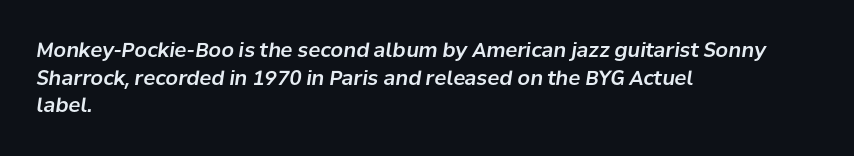
Rows of type keep a routine distance in the vertical direction. The rendering applies a slant to the glyphs. Tracking here is standard; glyphs follow each other at the usual distance. The paragraph shown leans on its left margin.
